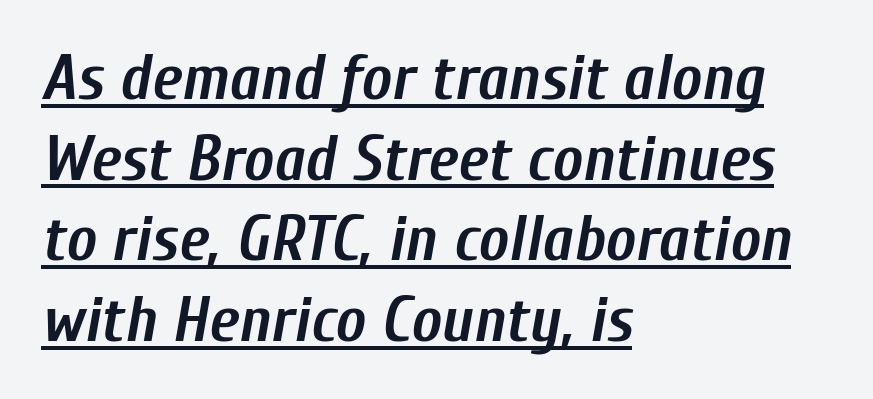
The lines sit at an ordinary, default distance from one another. Reading down the block, your eye returns to a fixed left position each line. A typesetter would call this zero additional tracking. These lines were composed using italics.
